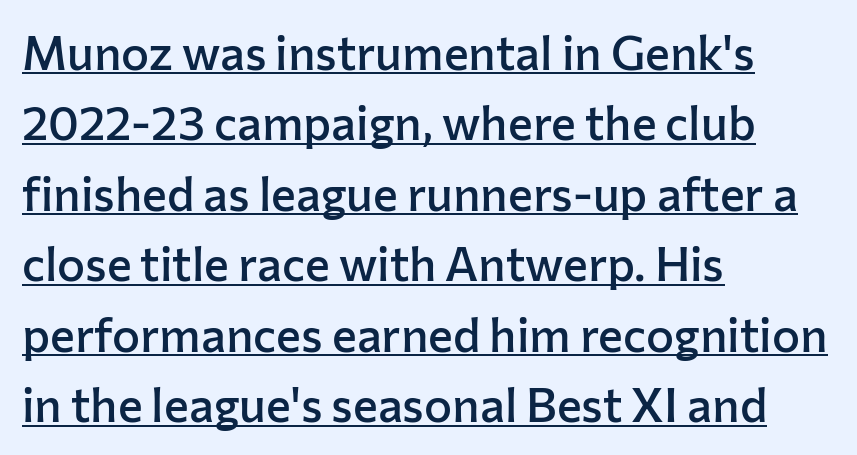
{"serif": "no", "italic": "no", "bold": "semi", "weight": "semibold", "width": "normal", "stroke_contrast": "low", "x_height": "medium", "monospaced": "no", "underline": "yes", "align": "left", "line_spacing": "normal", "line_spacing_ratio": 1.5, "letter_spacing": "normal", "letter_spacing_em": 0.0, "glyph_px": 47}
